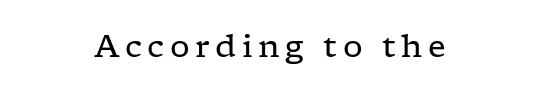
Q: Is the text bold? A: No.
Q: Is the text italic (slanted)? A: No, it is upright.
Q: Is the typeface a serif or a sans-serif typeface? A: Serif.
Q: Is the text underlined? A: No.
Q: How is the paragraph aligned? A: Centered.
Q: Width (condensed, normal, or wide)? A: Wide.
Q: Stroke contrast? A: Low.
Q: x-height? A: Medium.
Q: Monospaced? A: No.
